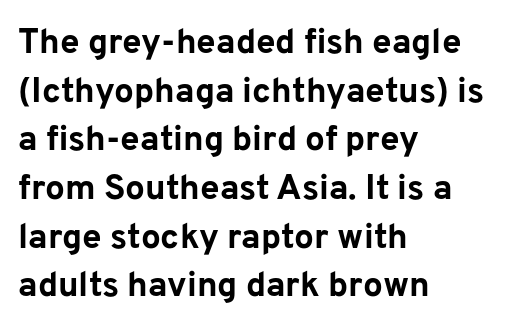
The image shows 35 px bold sans-serif type, upright; set left-aligned, normal line spacing (1.39x), normal letter spacing, not underlined; low stroke contrast and a medium x-height.
